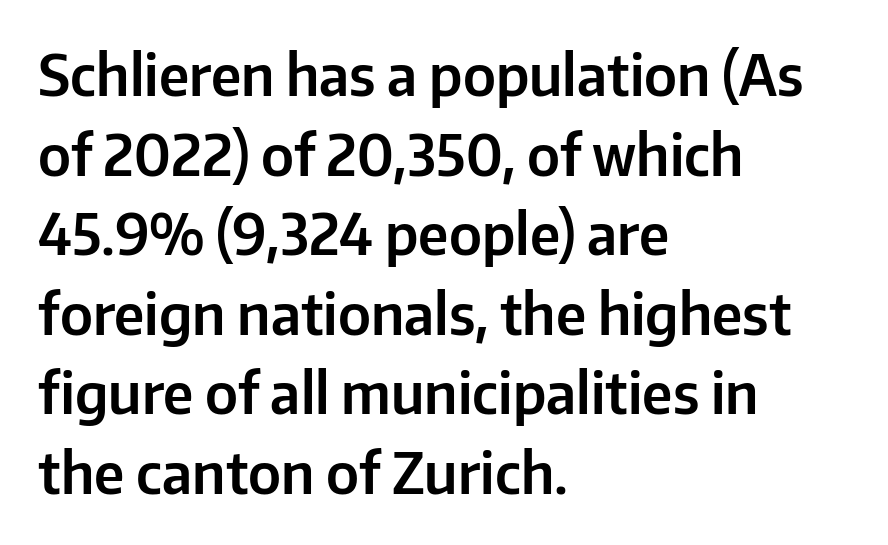
Italic? Not at all — the glyphs are vertical. Short and long lines alike share a common starting point at left. The horizontal fit of the characters is conventional and even. The rendering uses a moderate line-height, typical for paragraphs. The string is rendered with underlining switched off.
